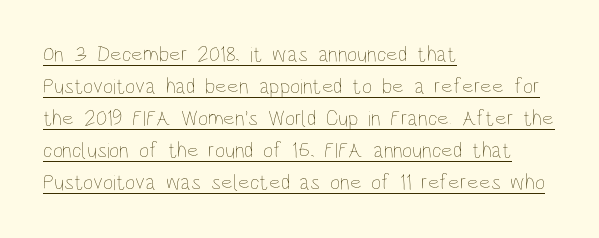
{"italic": "no", "bold": "no", "underline": "yes", "align": "left", "line_spacing": "normal", "line_spacing_ratio": 1.46, "letter_spacing": "normal", "letter_spacing_em": 0.0, "glyph_px": 22}
